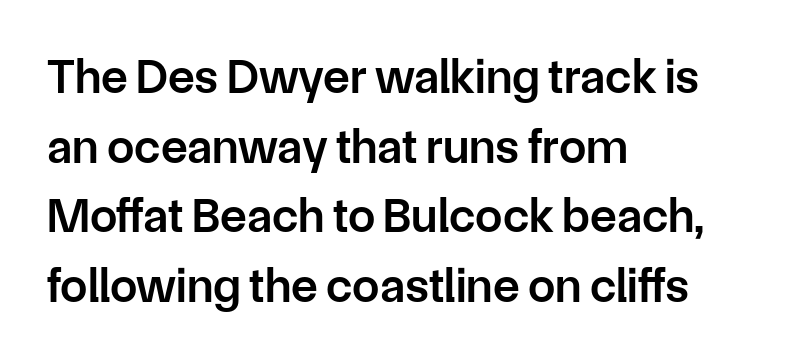
The paragraph has a hard left edge and a soft right edge. Is the letter spacing exaggerated? No — it looks like the ordinary default. The zone under the glyphs is completely vacant. Does the weight exceed regular? Yes, but only to semibold. Interline gaps are of average width in this sample.
